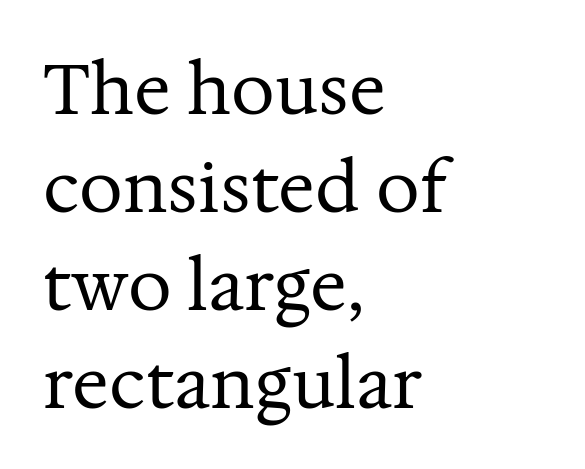
The lines are quadded left. Nope, not italic — everything's standing straight. A typesetter would call this leading conventional body-copy spacing. Character widths vary here, with narrow letters taking less room than wide ones. This is serif lettering, the kind often seen in printed books.
